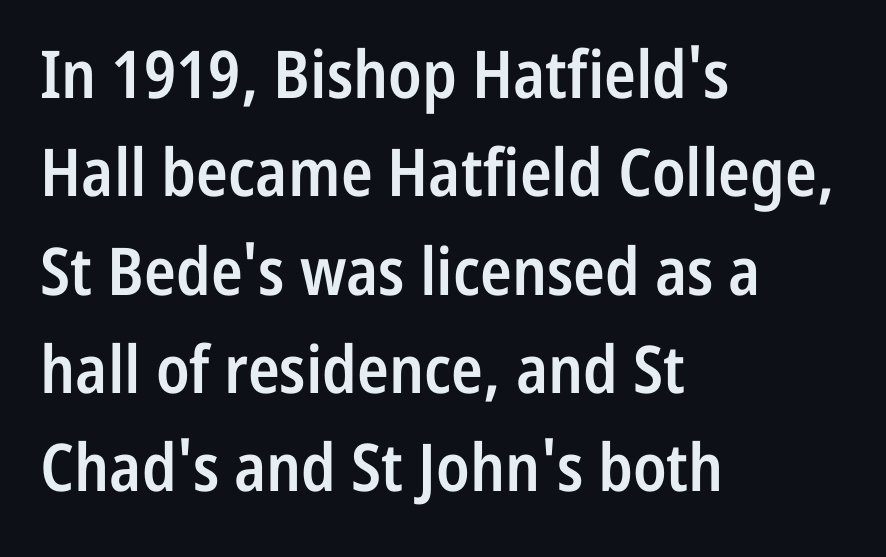
The image shows 66 px semibold, condensed sans-serif type, upright; set left-aligned, normal line spacing (1.49x), normal letter spacing, not underlined; low stroke contrast and a medium x-height.
